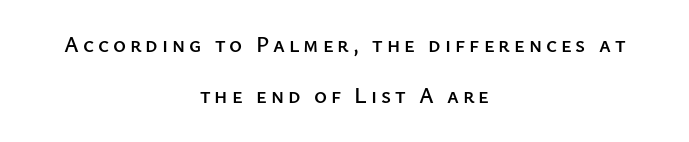
{"italic": "no", "underline": "no", "align": "center", "line_spacing": "loose", "line_spacing_ratio": 2.32, "glyph_px": 22}
